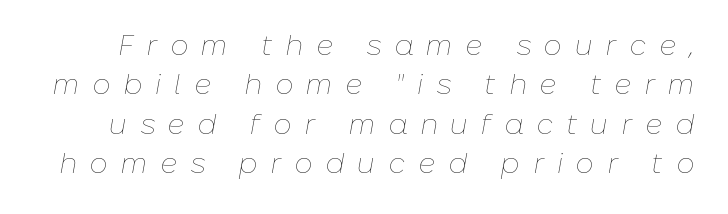
{"italic": "yes", "lean": "right", "slant_degrees": 10, "bold": "no", "weight": "thin", "width": "normal", "stroke_contrast": "low", "x_height": "medium", "monospaced": "no", "underline": "no", "line_spacing": "normal", "line_spacing_ratio": 1.36, "letter_spacing": "wide", "letter_spacing_em": 0.44, "glyph_px": 29}
